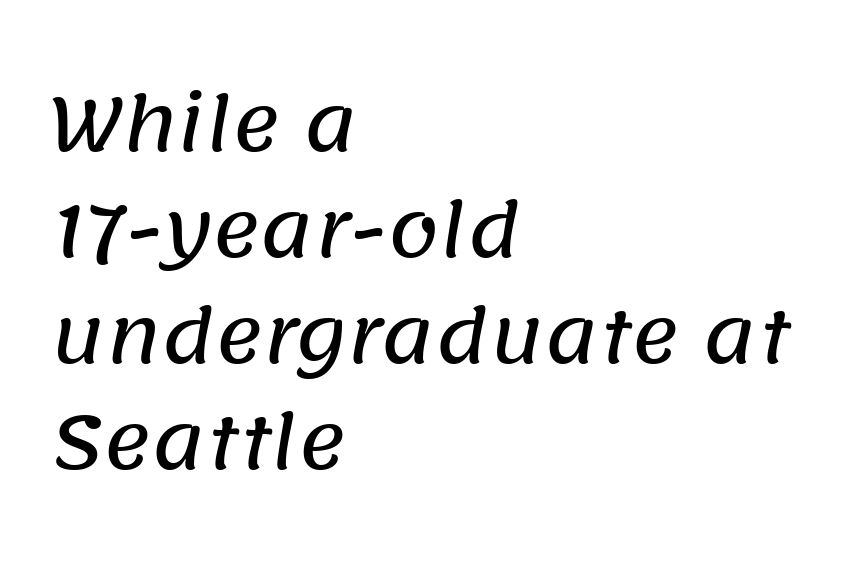
The image shows 73 px sans-serif type; set left-aligned, normal line spacing (1.45x), normal letter spacing, not underlined; low stroke contrast and a large x-height.
